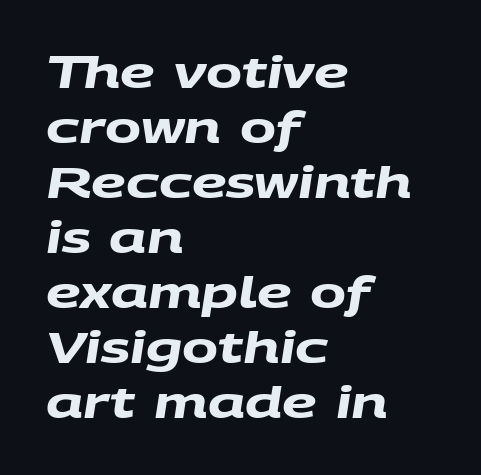
Underline: absent. There is no visible air inserted between adjacent glyphs. The face used here is proportionally spaced, like ordinary book or web type. To sum up the face: it is a sans, with no serifs. Students, observe: this is what conventionally led text looks like.
